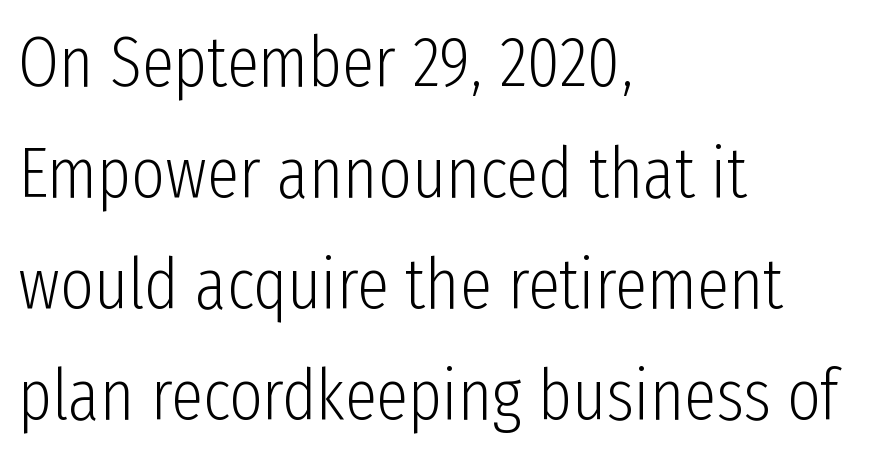
The image shows 72 px light, condensed sans-serif type, upright; set left-aligned, normal line spacing (1.54x), normal letter spacing, not underlined; low stroke contrast and a medium x-height.
